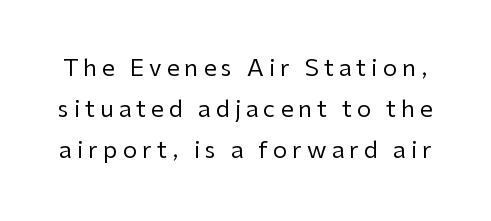
{"italic": "no", "bold": "no", "underline": "no", "line_spacing_ratio": 1.78, "letter_spacing": "wide", "letter_spacing_em": 0.22, "glyph_px": 23}
